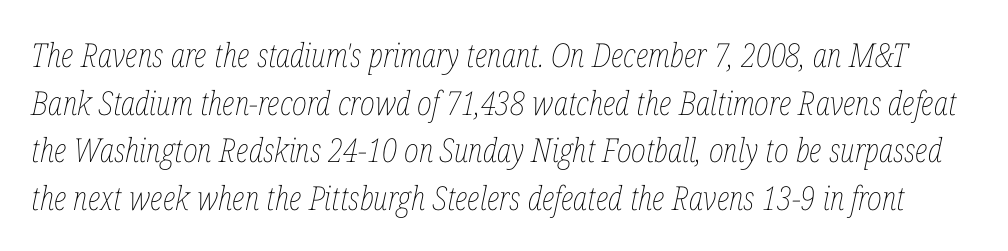
{"italic": "yes", "lean": "right", "slant_degrees": 12, "bold": "no", "weight": "thin", "width": "condensed", "stroke_contrast": "low", "x_height": "medium", "monospaced": "no", "underline": "no", "line_spacing": "normal", "line_spacing_ratio": 1.44, "letter_spacing": "normal", "letter_spacing_em": 0.0, "glyph_px": 33}
